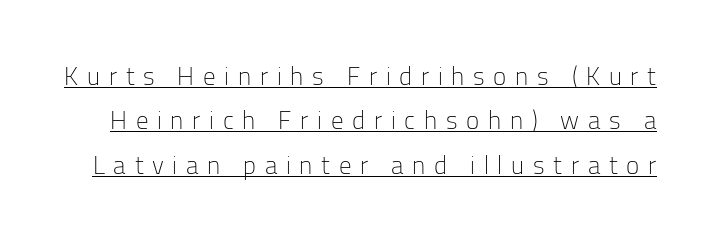
Ordinary non-slanted type is in use. Tracking value appears strongly positive — letters spread wide. Stroke thickness stays within the range of a standard reading face or lighter. Is there an underline? Yes — a line sits under the letters.
